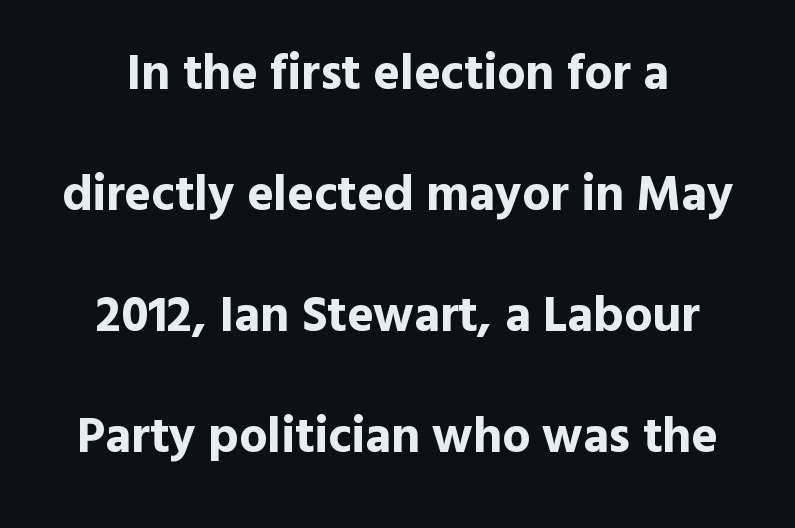
The image shows 50 px bold sans-serif type, upright; set centered, loose line spacing (2.42x), normal letter spacing, not underlined; a medium x-height.
